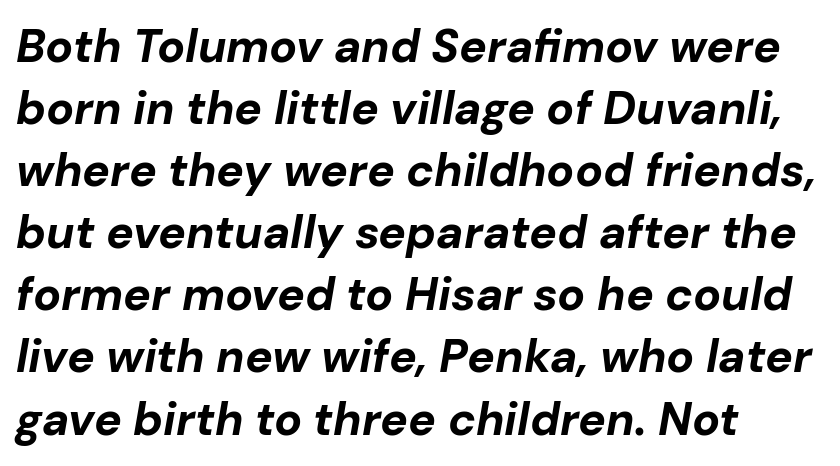
The image shows 46 px bold type, italic (leaning right); set left-aligned, normal line spacing (1.35x), normal letter spacing, not underlined; low stroke contrast and a medium x-height.
